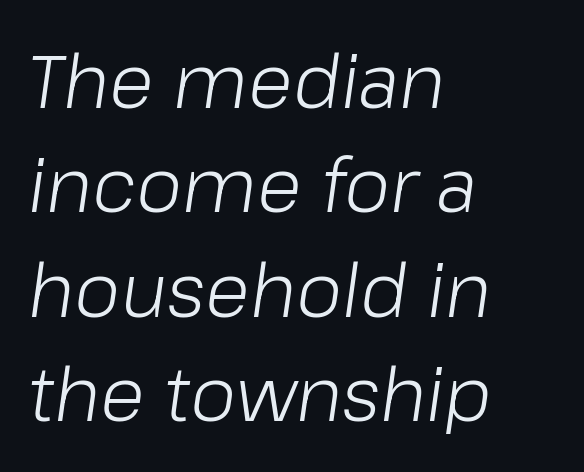
Q: Is the text bold? A: No.
Q: Is the text italic (slanted)? A: Yes, it leans right by about 8 degrees.
Q: Is the text underlined? A: No.
Q: How is the paragraph aligned? A: Left-aligned.
Q: Is the spacing between letters normal or unusually wide? A: Normal.
Q: Is the spacing between lines tight, normal or loose? A: Normal.
Q: Width (condensed, normal, or wide)? A: Normal.
Q: Stroke contrast? A: Low.
Q: x-height? A: Medium.
Q: Monospaced? A: No.
